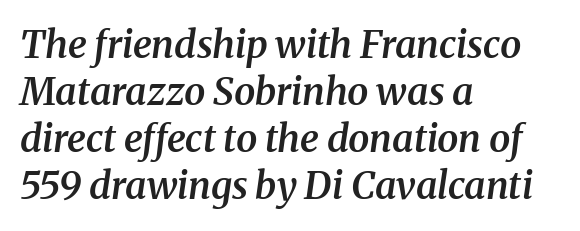
{"serif": "yes", "italic": "yes", "lean": "right", "slant_degrees": 8, "bold": "semi", "weight": "semibold", "width": "normal", "stroke_contrast": "medium", "x_height": "medium", "monospaced": "no", "underline": "no", "align": "left", "line_spacing_ratio": 1.24, "letter_spacing": "normal", "letter_spacing_em": 0.0, "glyph_px": 38}
